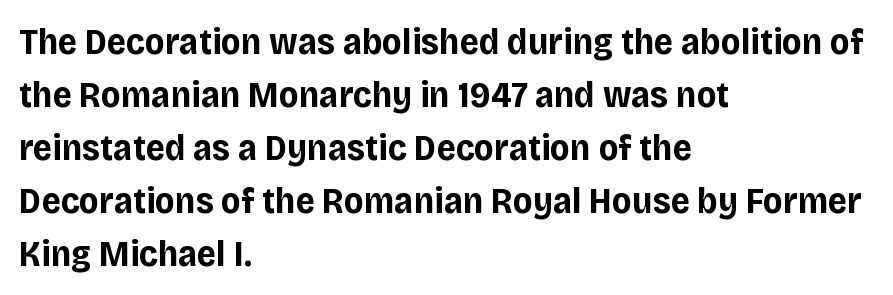
To sum up the face: it is a sans, with no serifs. Students, note that the glyphs here touch the page at normal intervals. Here the designer chose a conventional face with non-uniform glyph widths. In CSS terms this would be text-align: left.
